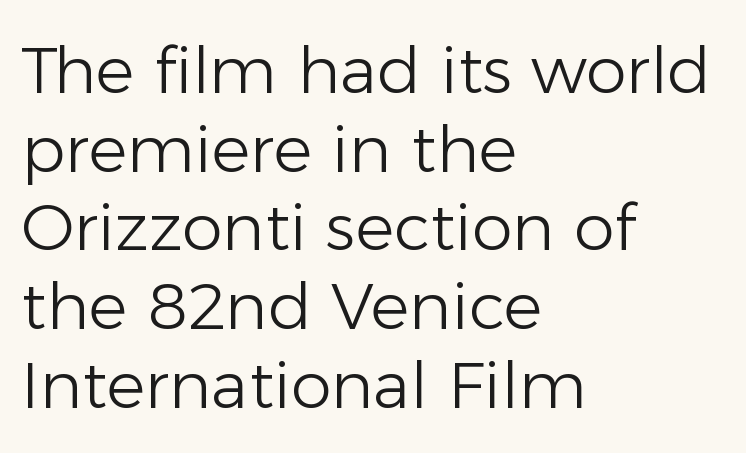
{"serif": "no", "italic": "no", "bold": "no", "weight": "light", "width": "normal", "stroke_contrast": "low", "x_height": "medium", "monospaced": "no", "underline": "no", "align": "left", "line_spacing_ratio": 1.21, "letter_spacing": "normal", "letter_spacing_em": 0.0, "glyph_px": 65}
